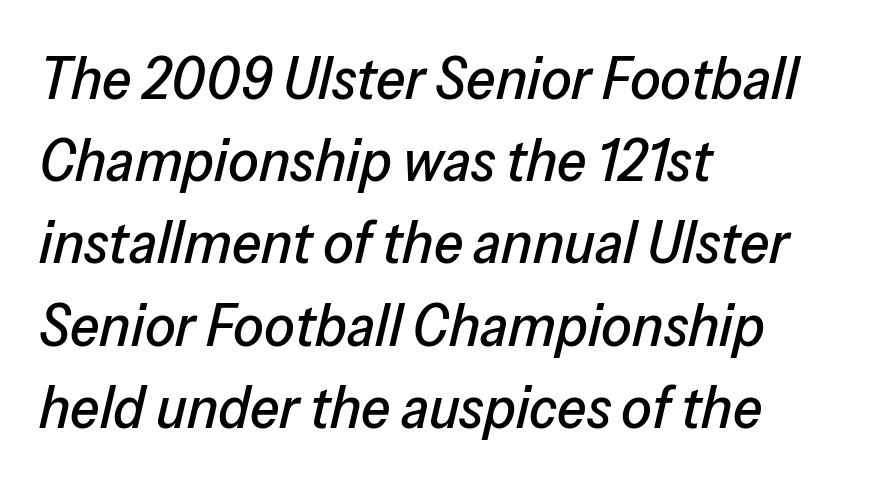
These lines are rendered in a variable-pitch font. Tracking here is standard; glyphs follow each other at the usual distance. The passage shown stacks its lines at a standard gap. Where is the straight margin? On the left. The rendering applies a slant to the glyphs. The foot of each line stays bare and open.
